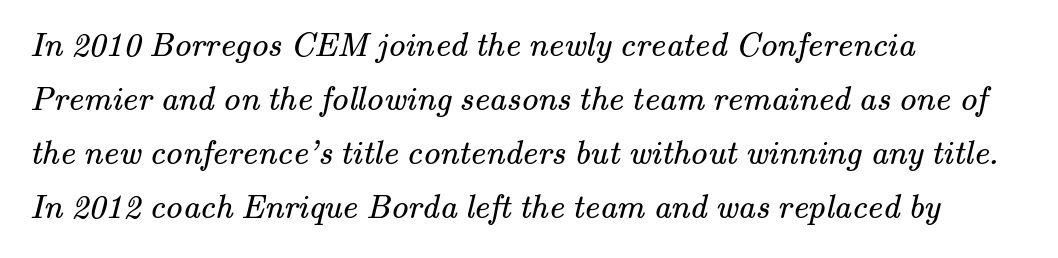
Q: Is the text bold? A: No.
Q: Is the typeface a serif or a sans-serif typeface? A: Serif.
Q: Is the text underlined? A: No.
Q: How is the paragraph aligned? A: Left-aligned.
Q: Is the spacing between letters normal or unusually wide? A: Normal.
Q: Is the spacing between lines tight, normal or loose? A: Normal.
Q: Width (condensed, normal, or wide)? A: Normal.
Q: Stroke contrast? A: Medium.
Q: x-height? A: Small.
Q: Monospaced? A: No.
